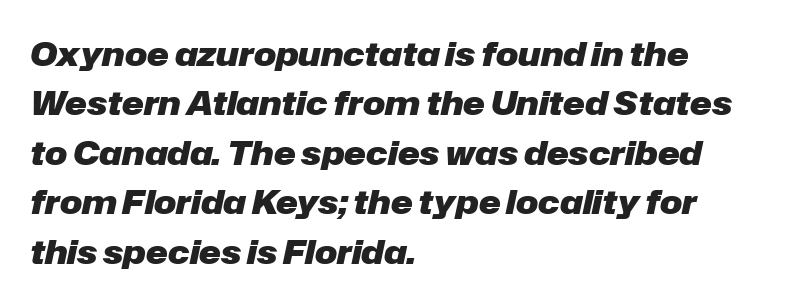
Typesetter's note: full bold, strokes at maximum text heaviness. Would a proofreader flag this as italicized? Yes. You could call the tracking neutral — neither tight nor loose. Summary of vertical rhythm: regular, with standard interline spacing.
